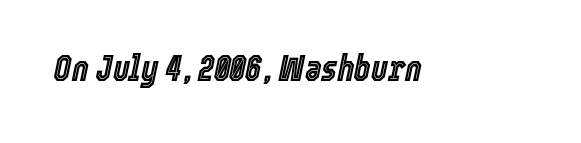
{"italic": "yes", "lean": "right", "slant_degrees": 12, "width": "condensed", "x_height": "medium", "monospaced": "no", "underline": "no", "letter_spacing": "normal", "letter_spacing_em": 0.0, "glyph_px": 36}
